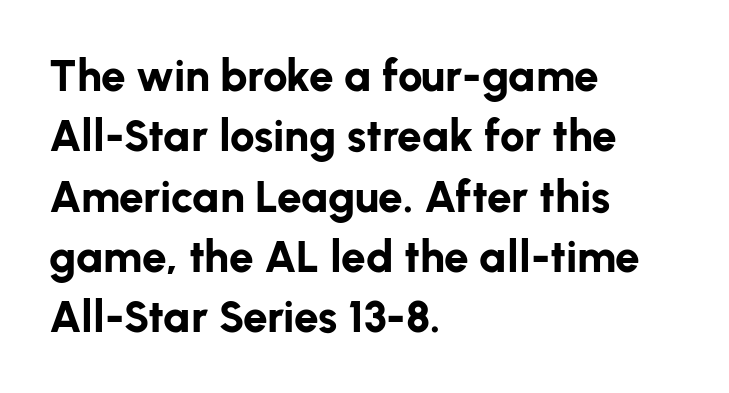
This rendering uses left alignment, leaving the right contour irregular. Each new line begins a customary step beneath the previous one. The gaps between neighbouring characters are ordinary and unremarkable. Lines of text with bare space underneath. Proportional: the letters do not fall into vertical columns. The rendering uses a bold face; every stroke is thick and dark.
